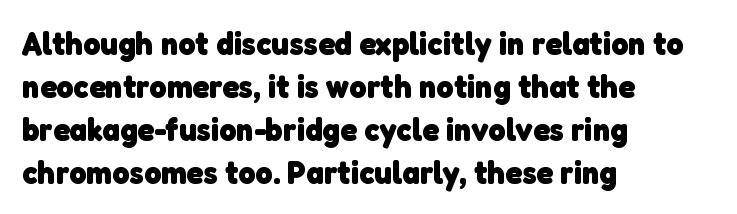
{"serif": "no", "bold": "yes", "weight": "heavy", "width": "normal", "stroke_contrast": "low", "x_height": "medium", "monospaced": "no", "underline": "no", "align": "left", "line_spacing": "normal", "line_spacing_ratio": 1.3, "letter_spacing": "normal", "letter_spacing_em": 0.0, "glyph_px": 33}
